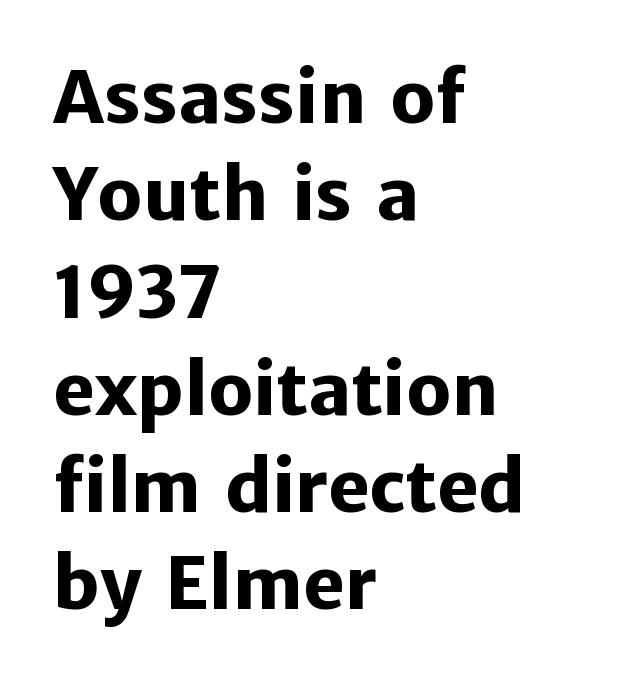
Q: Is the text bold? A: Yes.
Q: Is the text italic (slanted)? A: No, it is upright.
Q: Is the typeface a serif or a sans-serif typeface? A: Sans-serif.
Q: Is the text underlined? A: No.
Q: How is the paragraph aligned? A: Left-aligned.
Q: Is the spacing between letters normal or unusually wide? A: Normal.
Q: Is the spacing between lines tight, normal or loose? A: Normal.
Q: Width (condensed, normal, or wide)? A: Normal.
Q: Stroke contrast? A: Low.
Q: x-height? A: Medium.
Q: Monospaced? A: No.
